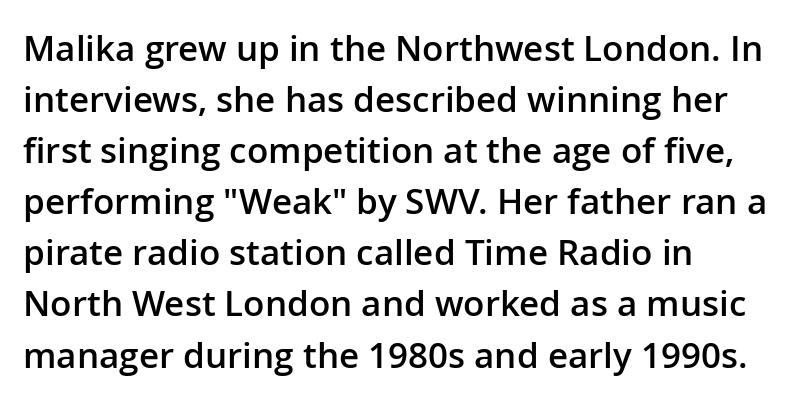
Q: Is the text bold? A: Semi-bold.
Q: Is the text italic (slanted)? A: No, it is upright.
Q: Is the typeface a serif or a sans-serif typeface? A: Sans-serif.
Q: Is the text underlined? A: No.
Q: How is the paragraph aligned? A: Left-aligned.
Q: Is the spacing between letters normal or unusually wide? A: Normal.
Q: Is the spacing between lines tight, normal or loose? A: Normal.
Q: Width (condensed, normal, or wide)? A: Normal.
Q: Stroke contrast? A: Low.
Q: x-height? A: Medium.
Q: Monospaced? A: No.
